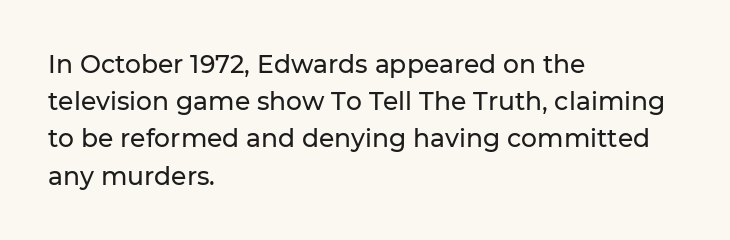
{"italic": "no", "underline": "no", "align": "left", "line_spacing": "normal", "line_spacing_ratio": 1.49, "letter_spacing": "normal", "letter_spacing_em": 0.0, "glyph_px": 25}
